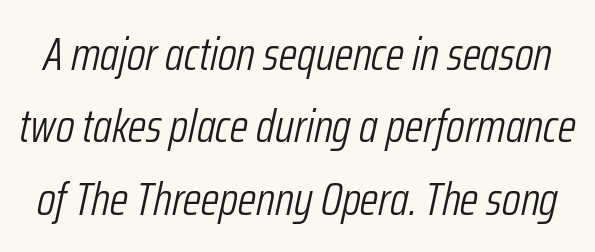
Nobody touched the tracking dial on this one. This block has exactly the height ordinary leading produces. Lines of text with bare space underneath. No extra ink here — the face is not bold. Character widths vary here, with narrow letters taking less room than wide ones.
